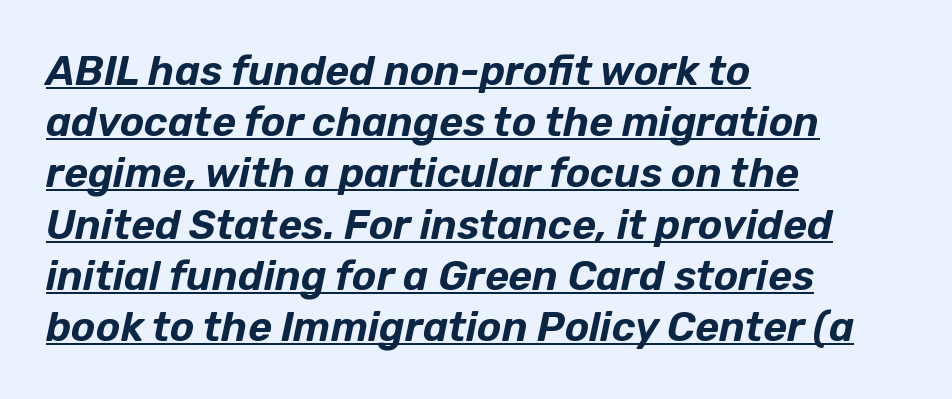
The image shows 41 px text type, italic (leaning right); set left-aligned, normal line spacing (1.25x), normal letter spacing, underlined; low stroke contrast and a medium x-height.
